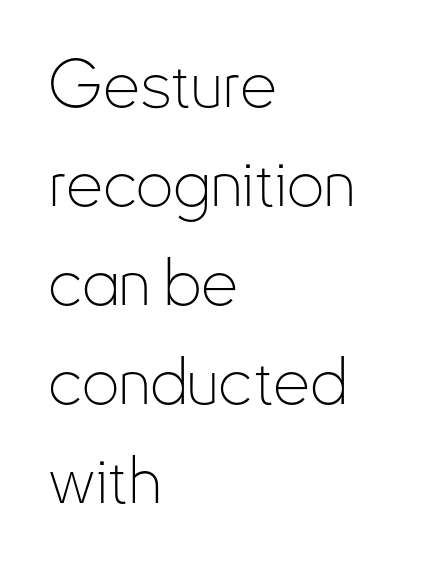
{"serif": "no", "italic": "no", "bold": "no", "weight": "thin", "width": "condensed", "stroke_contrast": "low", "x_height": "small", "monospaced": "no", "underline": "no", "align": "left", "line_spacing": "normal", "line_spacing_ratio": 1.5, "letter_spacing": "normal", "letter_spacing_em": 0.0, "glyph_px": 66}
